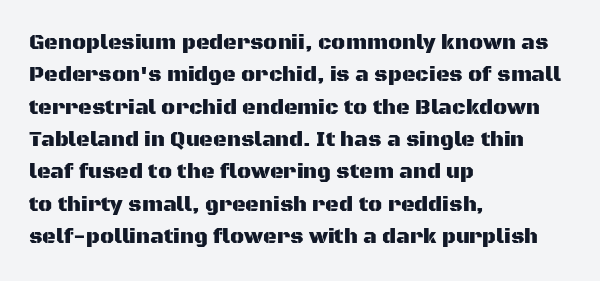
Q: Is the text italic (slanted)? A: No, it is upright.
Q: Is the text underlined? A: No.
Q: How is the paragraph aligned? A: Left-aligned.
Q: Is the spacing between letters normal or unusually wide? A: Normal.
Q: Is the spacing between lines tight, normal or loose? A: Normal.
